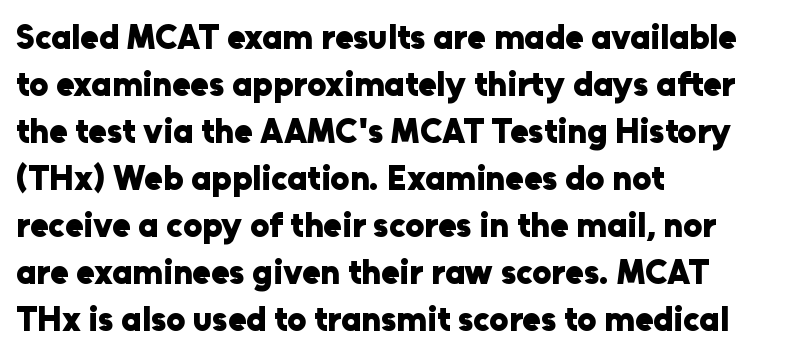
Heavy, bold letterforms. Nothing unusual about the tracking: characters are spaced as the font intends. The passage shown is typeset with a sans-serif family. This block has exactly the height ordinary leading produces. Horizontally, the lines are justified to the leading edge only. Unmarked baselines from the first word to the last.
